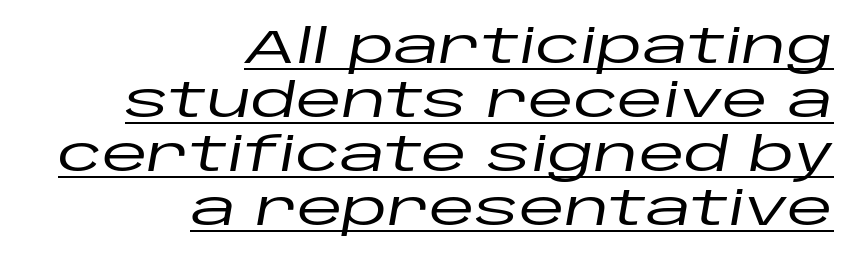
{"italic": "yes", "lean": "right", "slant_degrees": 10, "width": "wide", "stroke_contrast": "low", "x_height": "large", "monospaced": "no", "underline": "yes", "align": "right", "line_spacing": "tight", "line_spacing_ratio": 1.15, "letter_spacing": "normal", "letter_spacing_em": 0.0, "glyph_px": 47}
